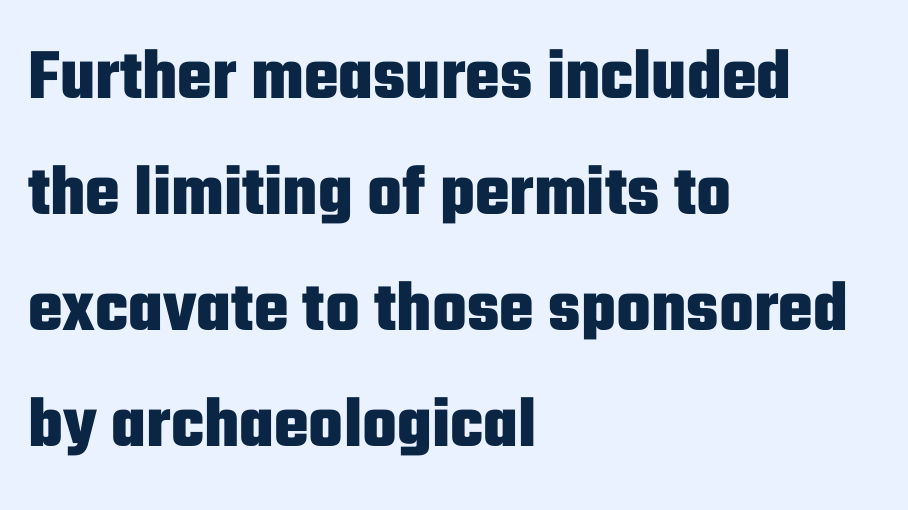
Q: Is the text bold? A: Yes.
Q: Is the text italic (slanted)? A: No, it is upright.
Q: Is the typeface a serif or a sans-serif typeface? A: Sans-serif.
Q: Is the text underlined? A: No.
Q: How is the paragraph aligned? A: Left-aligned.
Q: Is the spacing between letters normal or unusually wide? A: Normal.
Q: Is the spacing between lines tight, normal or loose? A: Normal.
Q: Width (condensed, normal, or wide)? A: Condensed.
Q: Stroke contrast? A: Low.
Q: x-height? A: Medium.
Q: Monospaced? A: No.
